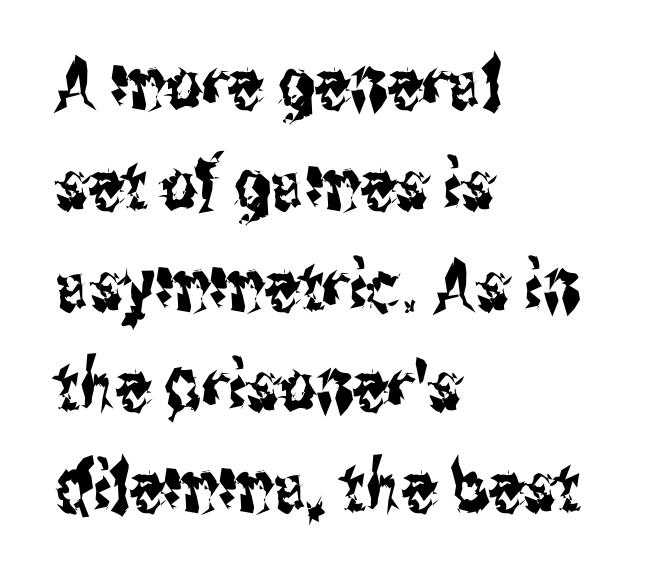
{"serif": "no", "italic": "no", "width": "condensed", "stroke_contrast": "medium", "x_height": "medium", "monospaced": "no", "underline": "no", "align": "left", "line_spacing": "normal", "line_spacing_ratio": 1.44, "letter_spacing": "normal", "letter_spacing_em": 0.0, "glyph_px": 70}
